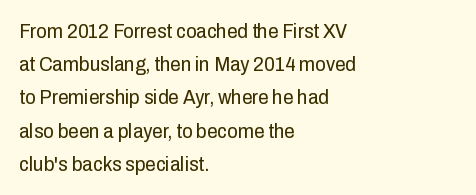
Q: Is the text bold? A: No.
Q: Is the text italic (slanted)? A: No, it is upright.
Q: Is the text underlined? A: No.
Q: How is the paragraph aligned? A: Left-aligned.
Q: Is the spacing between letters normal or unusually wide? A: Normal.
Q: Is the spacing between lines tight, normal or loose? A: Normal.
